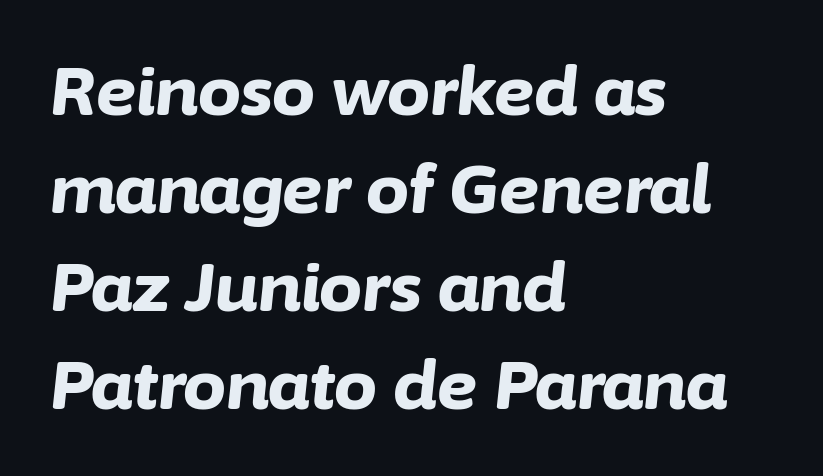
The compositor pushed each line to the left boundary. Tracking value appears to be zero — textbook default spacing. Typesetter's note: full bold, strokes at maximum text heaviness. The vertical gap from one line to the next is medium.
